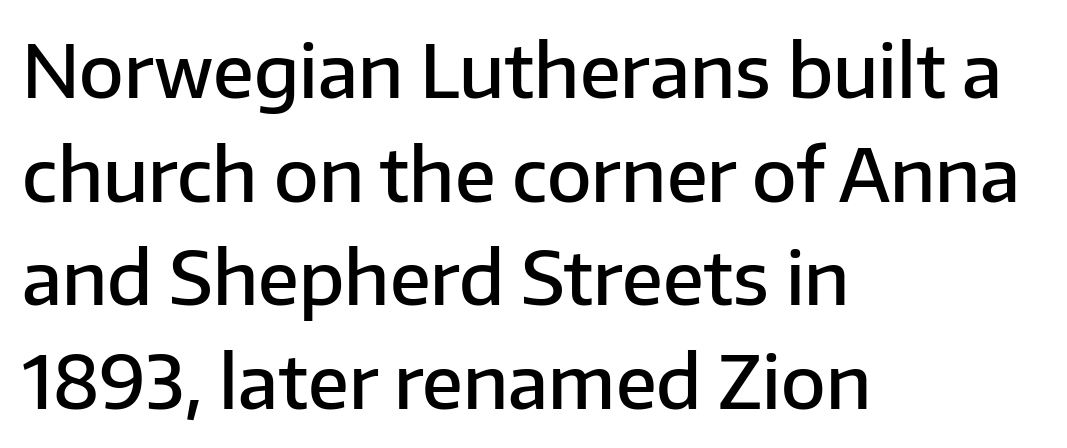
{"serif": "no", "italic": "no", "bold": "semi", "weight": "semibold", "width": "normal", "stroke_contrast": "low", "x_height": "medium", "monospaced": "no", "underline": "no", "align": "left", "line_spacing": "normal", "line_spacing_ratio": 1.42, "letter_spacing": "normal", "letter_spacing_em": 0.0, "glyph_px": 73}
